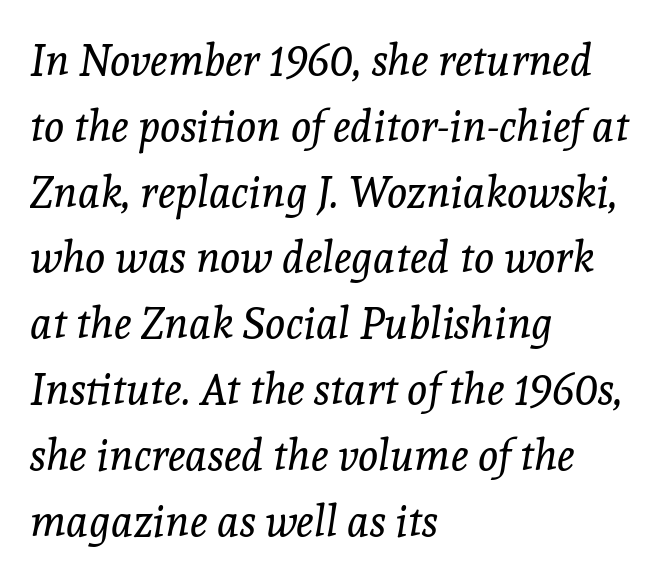
Q: Is the text bold? A: No.
Q: Is the text italic (slanted)? A: Yes, it leans right by about 8 degrees.
Q: Is the typeface a serif or a sans-serif typeface? A: Serif.
Q: Is the text underlined? A: No.
Q: How is the paragraph aligned? A: Left-aligned.
Q: Is the spacing between letters normal or unusually wide? A: Normal.
Q: Is the spacing between lines tight, normal or loose? A: Normal.
Q: Width (condensed, normal, or wide)? A: Normal.
Q: x-height? A: Medium.
Q: Monospaced? A: No.
